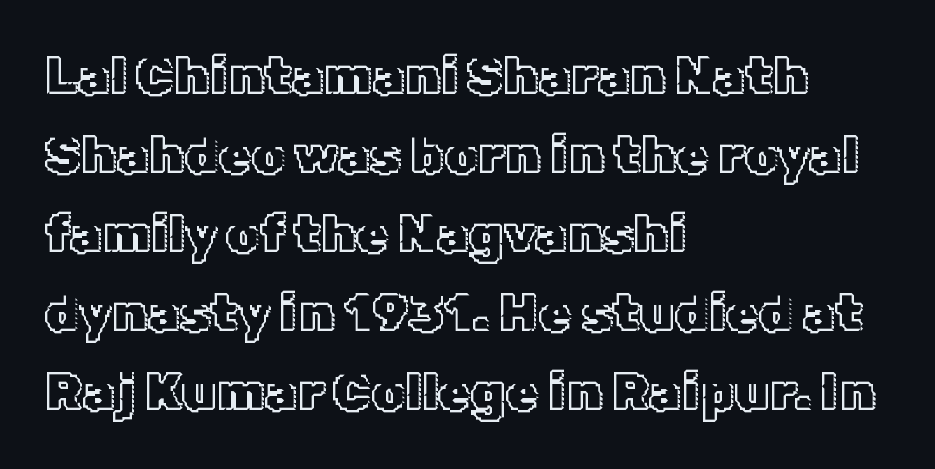
The image shows 52 px text type, upright; set left-aligned, normal line spacing (1.52x), normal letter spacing, not underlined; a medium x-height.
